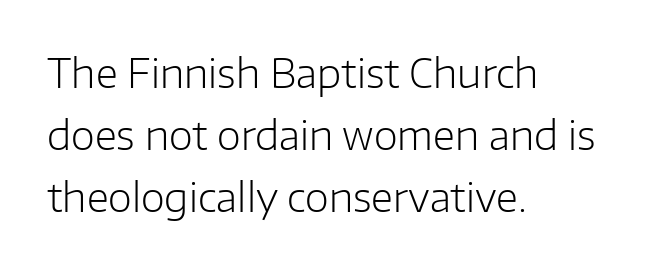
This block has exactly the height ordinary leading produces. This rendering employs a face without finishing strokes, i.e., a sans-serif. The gaps between neighbouring characters are ordinary and unremarkable. The strip under each line holds only bare page.
